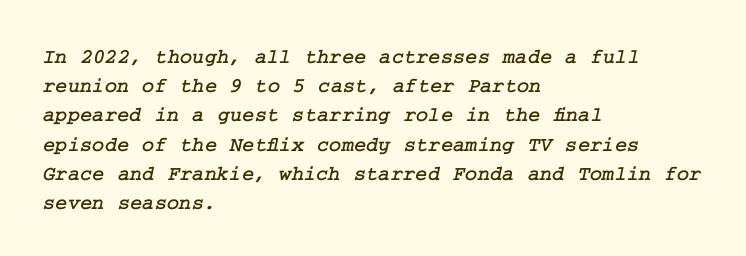
The image shows 21 px text type; set left-aligned, normal line spacing (1.39x), normal letter spacing, not underlined.
